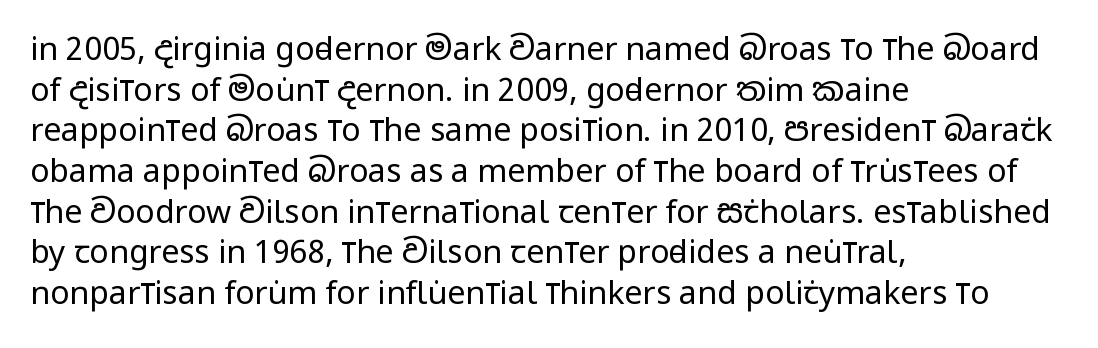
The image shows 32 px regular-weight, condensed sans-serif type, upright; set left-aligned, normal line spacing (1.27x), normal letter spacing, not underlined; low stroke contrast and a large x-height.
